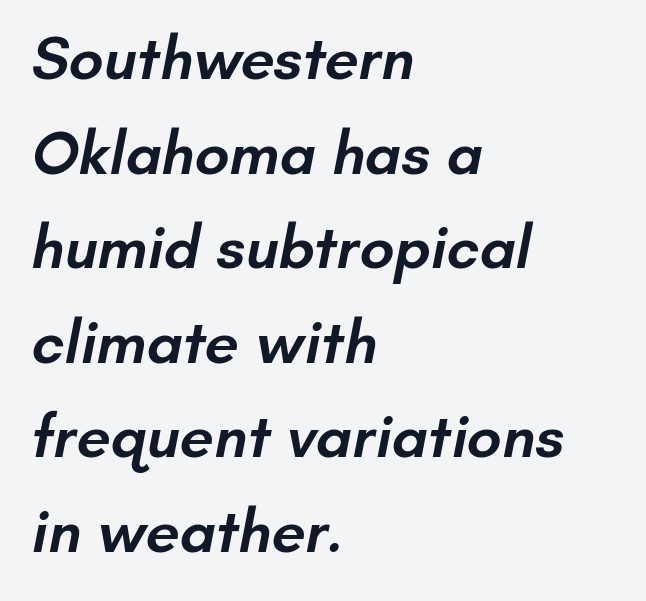
{"serif": "no", "bold": "semi", "weight": "semibold", "width": "normal", "stroke_contrast": "low", "x_height": "small", "monospaced": "no", "underline": "no", "align": "left", "line_spacing": "normal", "line_spacing_ratio": 1.55, "letter_spacing": "normal", "letter_spacing_em": 0.0, "glyph_px": 61}
